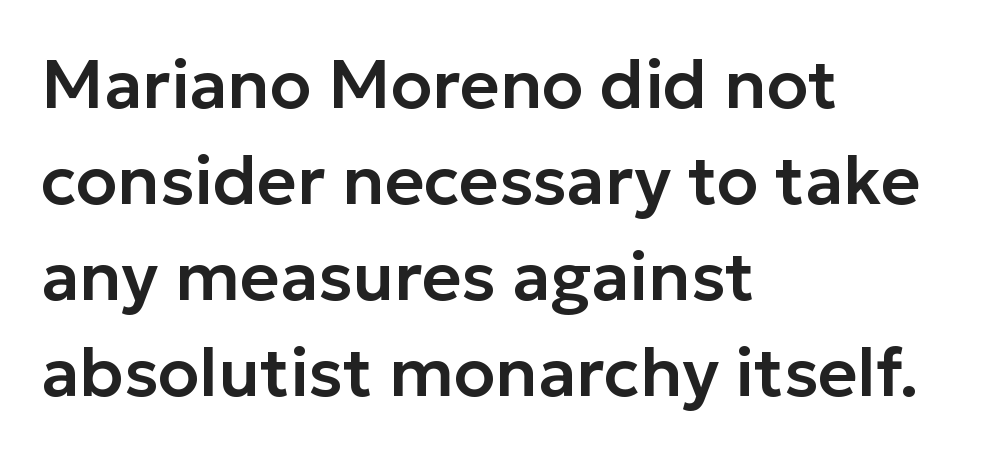
Line spacing here is normal. Look at the bottom of the vertical strokes: they stop flat, with no serifs. The strip under each line holds only bare page. You could not count columns in this text — the font is proportionally spaced.
